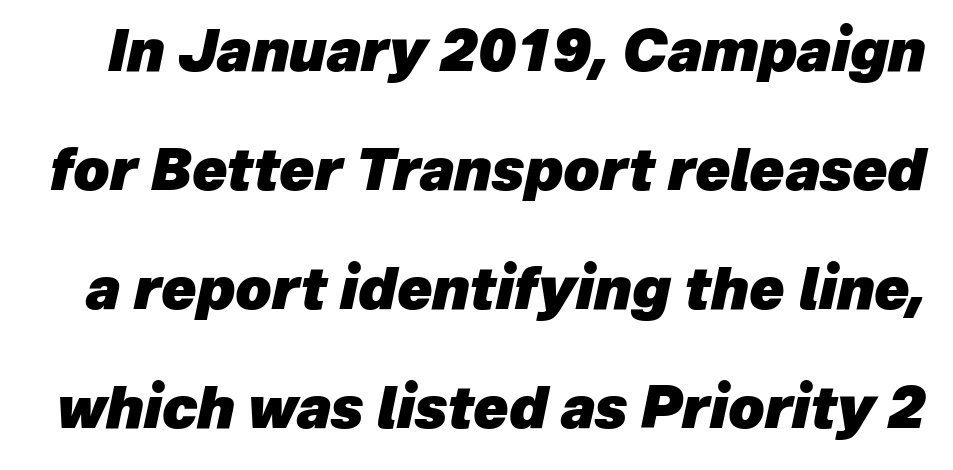
Q: Is the text bold? A: Yes.
Q: Is the text italic (slanted)? A: Yes, it leans right by about 12 degrees.
Q: Is the text underlined? A: No.
Q: Is the spacing between letters normal or unusually wide? A: Normal.
Q: Is the spacing between lines tight, normal or loose? A: Loose.
Q: Width (condensed, normal, or wide)? A: Normal.
Q: Stroke contrast? A: Low.
Q: x-height? A: Medium.
Q: Monospaced? A: No.
